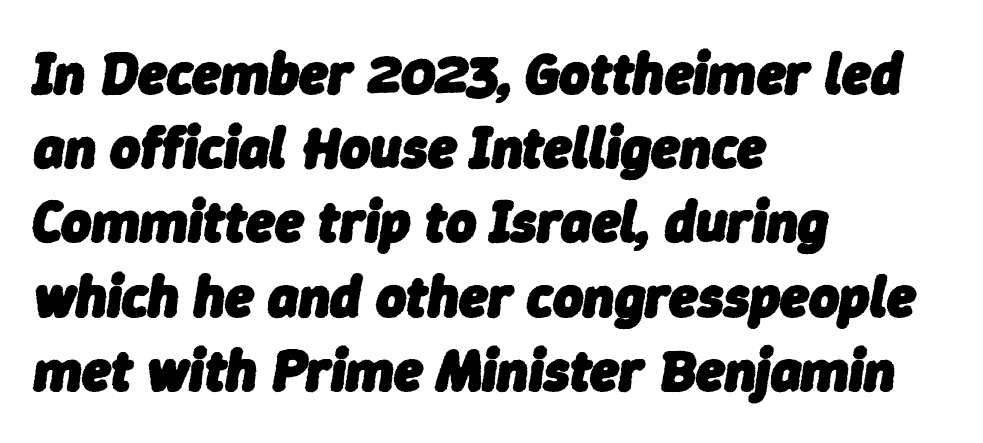
The image shows 58 px heavy type, italic (leaning right); set left-aligned, normal line spacing (1.28x), normal letter spacing, not underlined; low stroke contrast and a medium x-height.
